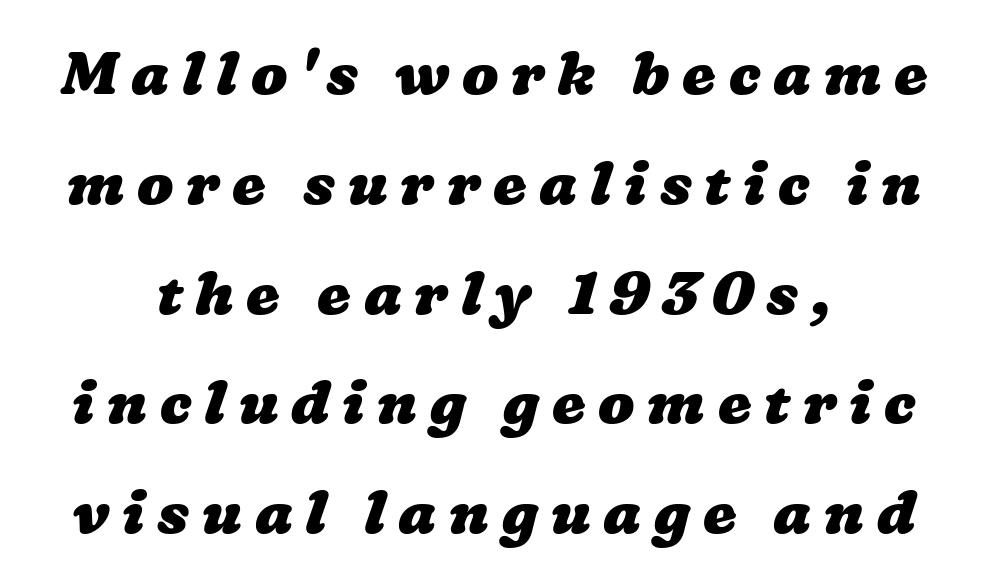
Each word looks stretched out because of the extra space between its letters. Notice how thick the strokes are: this is what a full bold looks like. The specimen omits any rule beneath the text block's lines. A typesetter would call this proportional, since set widths differ per character.
